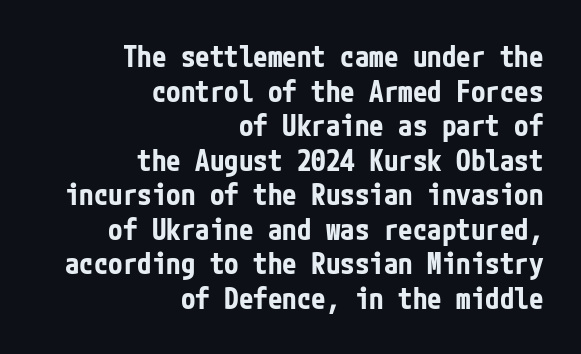
Lines of text with bare space underneath. Chunky letters — that's bold for sure. A typesetter would call this zero additional tracking. You can tell it's not italic because the verticals are truly vertical. The characters display no serif detailing; their extremities are plain.
